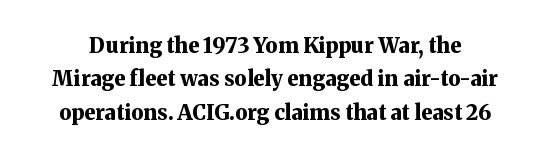
Q: Is the text bold? A: Yes.
Q: Is the text italic (slanted)? A: No, it is upright.
Q: Is the text underlined? A: No.
Q: Is the spacing between letters normal or unusually wide? A: Normal.
Q: Is the spacing between lines tight, normal or loose? A: Normal.
